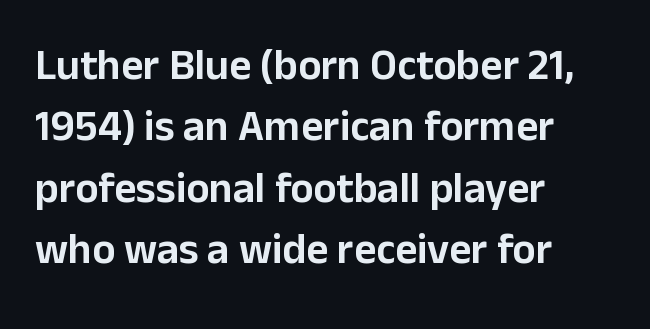
{"serif": "no", "italic": "no", "width": "normal", "stroke_contrast": "low", "x_height": "medium", "monospaced": "no", "underline": "no", "align": "left", "line_spacing": "normal", "line_spacing_ratio": 1.43, "letter_spacing": "normal", "letter_spacing_em": 0.0, "glyph_px": 43}
